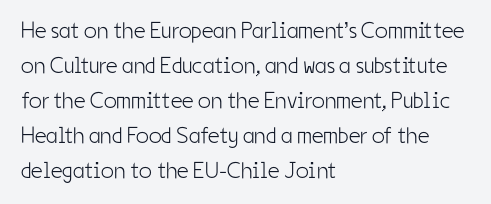
Q: Is the text bold? A: No.
Q: Is the text italic (slanted)? A: No, it is upright.
Q: Is the text underlined? A: No.
Q: How is the paragraph aligned? A: Left-aligned.
Q: Is the spacing between letters normal or unusually wide? A: Normal.
Q: Is the spacing between lines tight, normal or loose? A: Normal.
